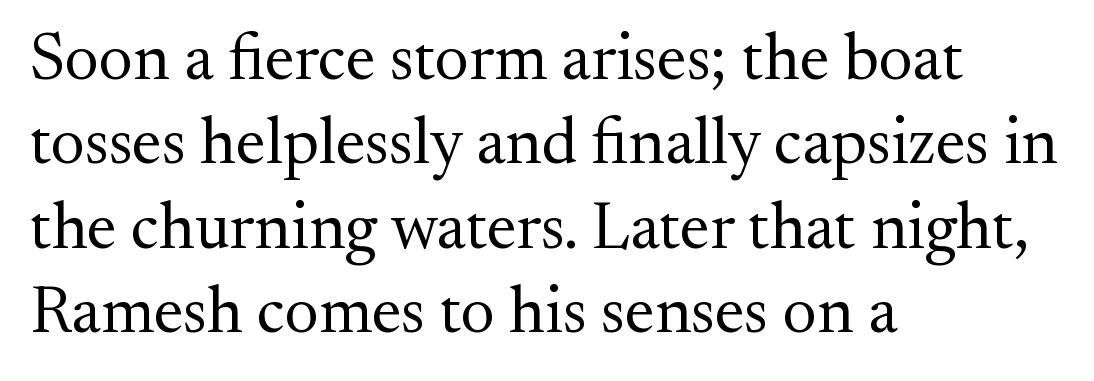
Spacing verdict: proportional, widths tailored to each character. Notice how the stems are strictly vertical — no italics here. Line starts are locked; line ends wander. This rendering features lettering with no underline.
